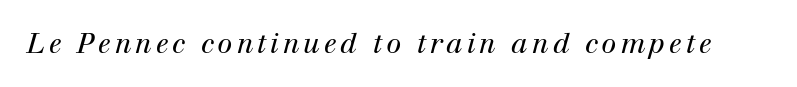
The image shows 27 px text type, italic (leaning right); set not underlined.
